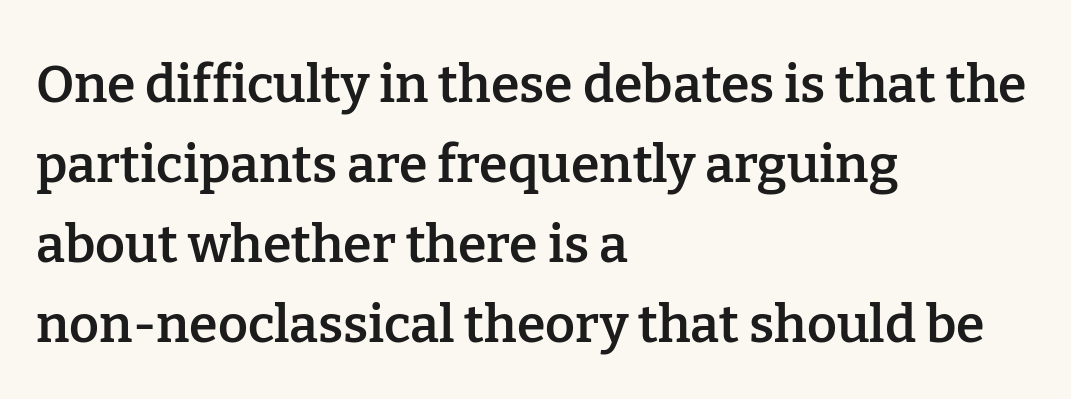
Character widths vary here, with narrow letters taking less room than wide ones. Caption: multi-line text, flush left, ragged right. Quick note: underline off. The letters stand straight up with perfectly vertical stems. Rows of type keep a routine distance in the vertical direction.
